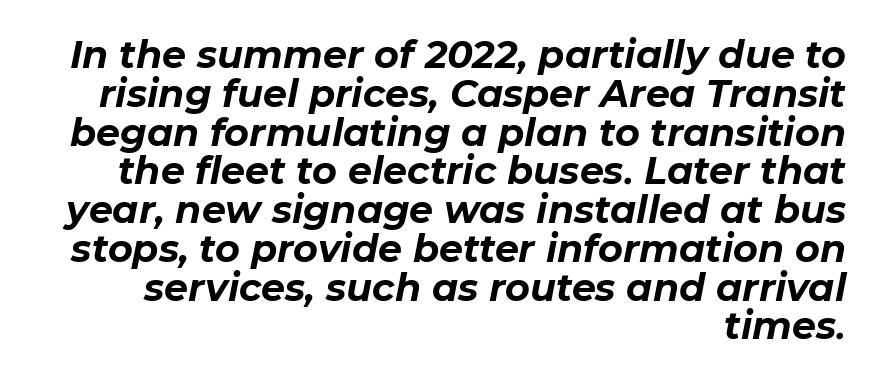
Q: Is the text bold? A: Yes.
Q: Is the text italic (slanted)? A: Yes, it leans right by about 11 degrees.
Q: Is the text underlined? A: No.
Q: How is the paragraph aligned? A: Right-aligned.
Q: Is the spacing between letters normal or unusually wide? A: Normal.
Q: Is the spacing between lines tight, normal or loose? A: Tight.
Q: Width (condensed, normal, or wide)? A: Normal.
Q: Stroke contrast? A: Low.
Q: x-height? A: Medium.
Q: Monospaced? A: No.
